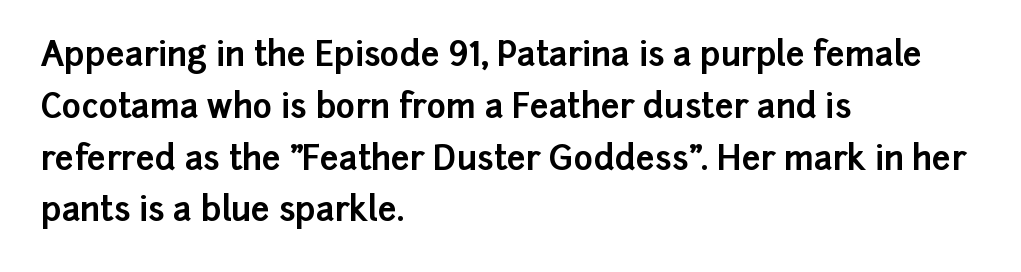
The image shows 33 px bold sans-serif type, upright; set left-aligned, normal line spacing (1.57x), normal letter spacing, not underlined; low stroke contrast and a medium x-height.
